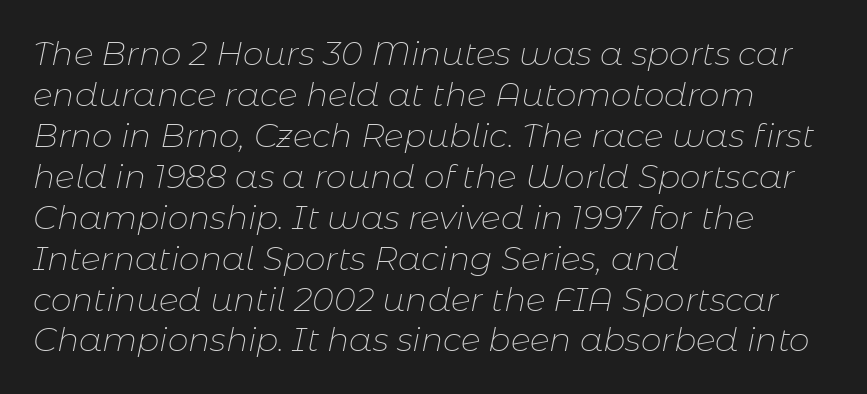
Italic: yes, the glyphs are oblique. The passage shown has conventional tracking throughout. The ragged edge is on the right, which tells us the setting is flush left. The face used here is proportionally spaced, like ordinary book or web type. Check under the words: just untouched page.
